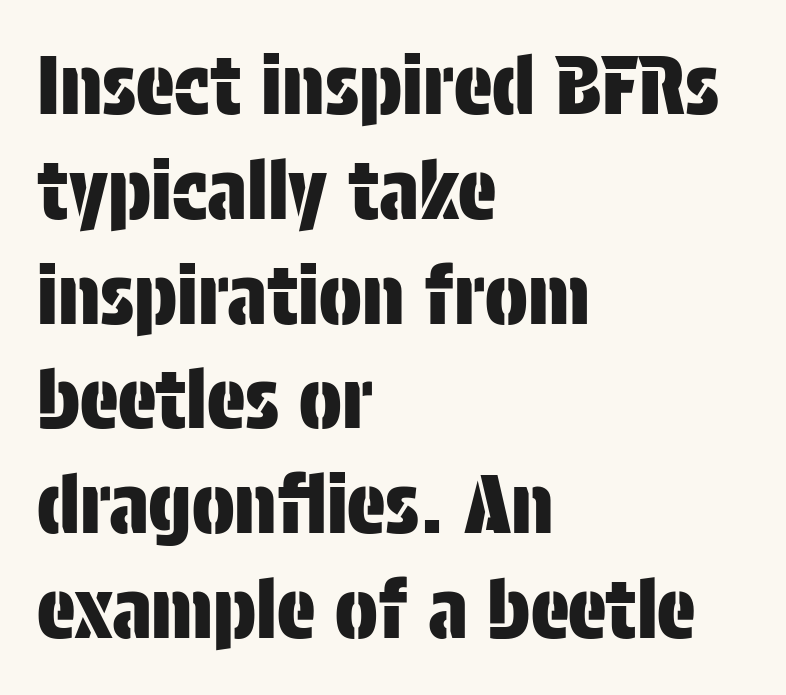
Q: Is the text italic (slanted)? A: No, it is upright.
Q: Is the typeface a serif or a sans-serif typeface? A: Sans-serif.
Q: Is the text underlined? A: No.
Q: How is the paragraph aligned? A: Left-aligned.
Q: Is the spacing between letters normal or unusually wide? A: Normal.
Q: Is the spacing between lines tight, normal or loose? A: Normal.
Q: Width (condensed, normal, or wide)? A: Condensed.
Q: Stroke contrast? A: Low.
Q: x-height? A: Large.
Q: Monospaced? A: No.
